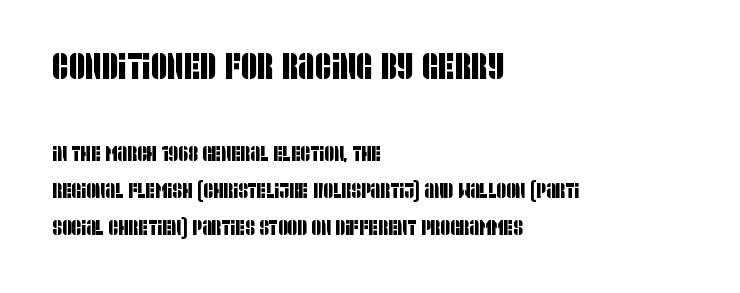
{"serif": "no", "width": "condensed", "stroke_contrast": "low", "x_height": "large", "monospaced": "no", "underline": "no", "align": "left", "line_spacing_ratio": 1.77, "letter_spacing": "normal", "letter_spacing_em": 0.0, "larger_block": "first", "size_ratio": 1.71, "glyph_px": 36}
